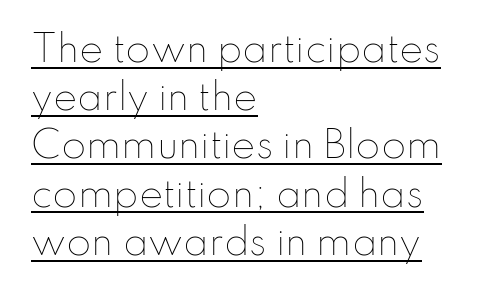
Q: Is the text bold? A: No.
Q: Is the text italic (slanted)? A: No, it is upright.
Q: Is the text underlined? A: Yes.
Q: How is the paragraph aligned? A: Left-aligned.
Q: Is the spacing between letters normal or unusually wide? A: Normal.
Q: Is the spacing between lines tight, normal or loose? A: Normal.
Q: Width (condensed, normal, or wide)? A: Normal.
Q: Stroke contrast? A: Low.
Q: x-height? A: Small.
Q: Monospaced? A: No.
